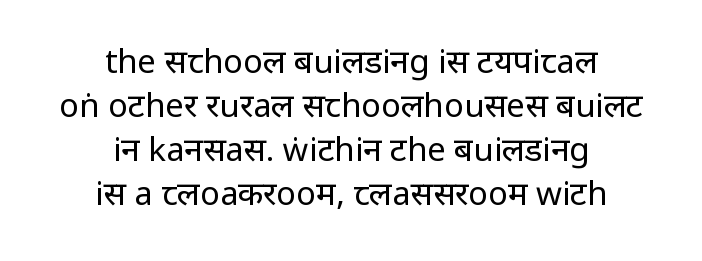
Short note: letters normally spaced. Italic: no, the glyphs are upright roman. This is not heavy type; no bold has been used. Typeset on center — no edge is straight. Proportional: the letters do not fall into vertical columns.
